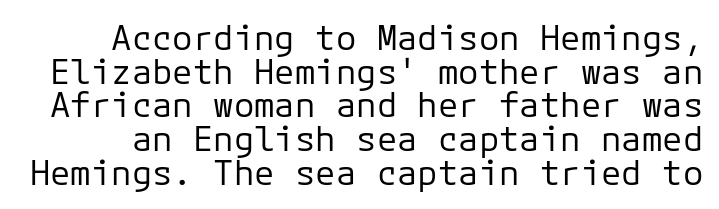
{"serif": "no", "italic": "no", "bold": "no", "weight": "regular", "width": "normal", "stroke_contrast": "low", "x_height": "medium", "monospaced": "yes", "underline": "no", "line_spacing": "tight", "line_spacing_ratio": 0.99, "letter_spacing": "normal", "letter_spacing_em": 0.0, "glyph_px": 34}
